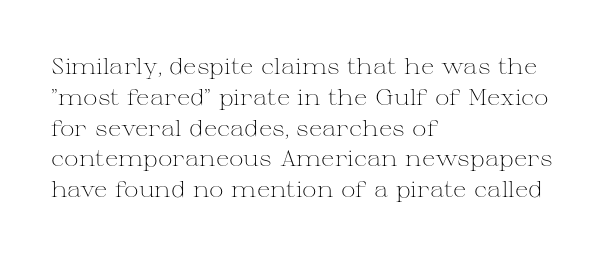
{"italic": "no", "bold": "no", "underline": "no", "align": "left", "line_spacing": "normal", "line_spacing_ratio": 1.4, "letter_spacing": "normal", "letter_spacing_em": 0.0, "glyph_px": 22}
